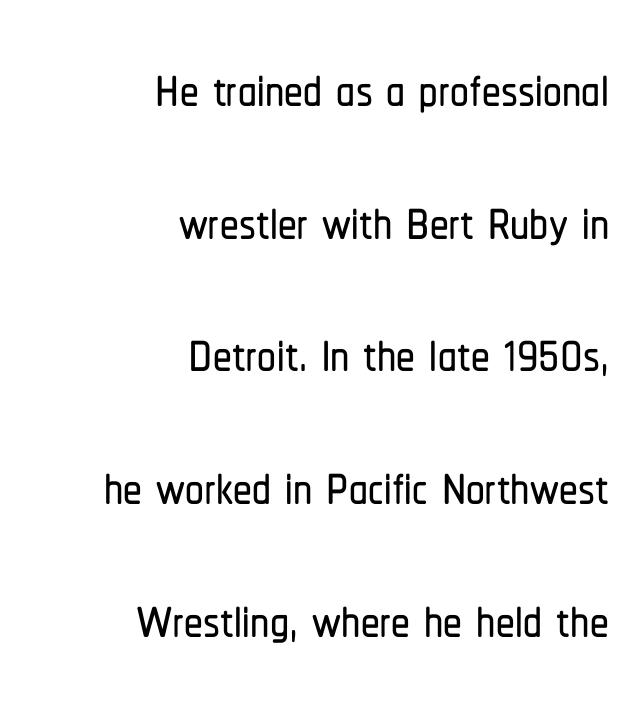
Here the glyphs are tracked normally, forming tight word shapes. Character widths vary here, with narrow letters taking less room than wide ones. This is sans-serif lettering, the kind often seen on screens and signage. Upright lettering throughout. Visually the block forms a straight wall on the right and a jagged coastline on the left.
